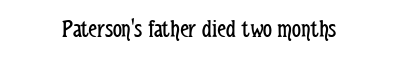
The rendering keeps characters at their native spacing. The font sits on the lighter half of the weight spectrum, regular included. Quick note: underline off. Is there any slant? The stems are plumb.
